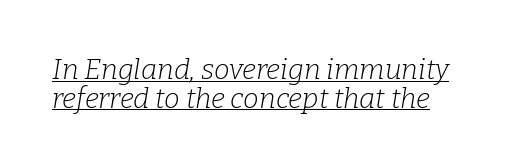
Q: Is the text bold? A: No.
Q: Is the text italic (slanted)? A: Yes, it leans right by about 9 degrees.
Q: Is the typeface a serif or a sans-serif typeface? A: Serif.
Q: Is the text underlined? A: Yes.
Q: Is the spacing between letters normal or unusually wide? A: Normal.
Q: Is the spacing between lines tight, normal or loose? A: Tight.
Q: Width (condensed, normal, or wide)? A: Normal.
Q: Stroke contrast? A: Low.
Q: x-height? A: Medium.
Q: Monospaced? A: No.
